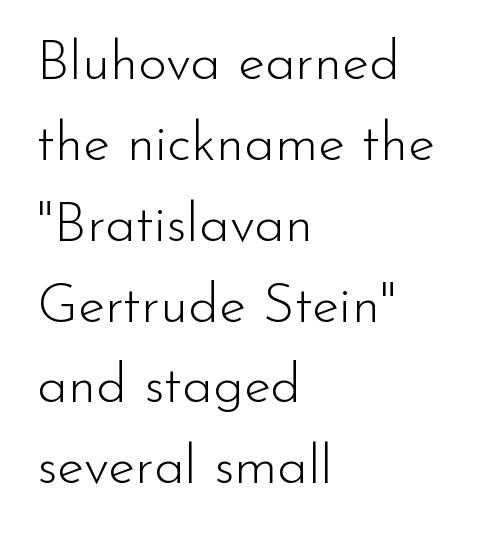
Glyph-to-glyph distance matches everyday printed text. Leftover space on each line is placed entirely after the last word. Check where the strokes stop: nothing finishes them off — pure sans. Spacing verdict: proportional, widths tailored to each character.
